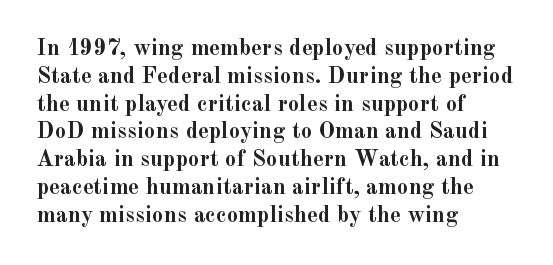
Q: Is the text bold? A: Yes.
Q: Is the text italic (slanted)? A: No, it is upright.
Q: Is the text underlined? A: No.
Q: How is the paragraph aligned? A: Left-aligned.
Q: Is the spacing between letters normal or unusually wide? A: Normal.
